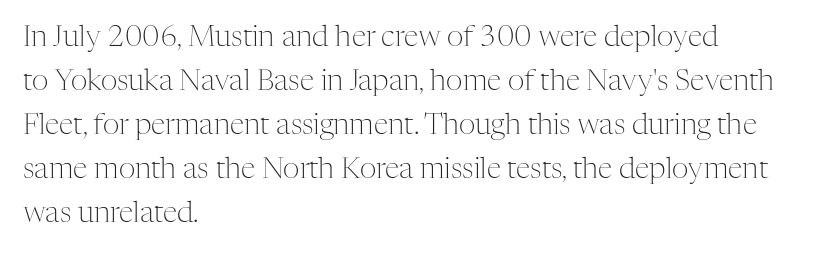
Characters remain perfectly vertical along every line. A typesetter would call this zero additional tracking. The rendering shows small feet on the letterforms — a serif design. Varying glyph widths throughout — classic text-font behaviour. Left-aligned paragraph, ragged on the right. The letters look calm and open, with moderate or lighter stems.
